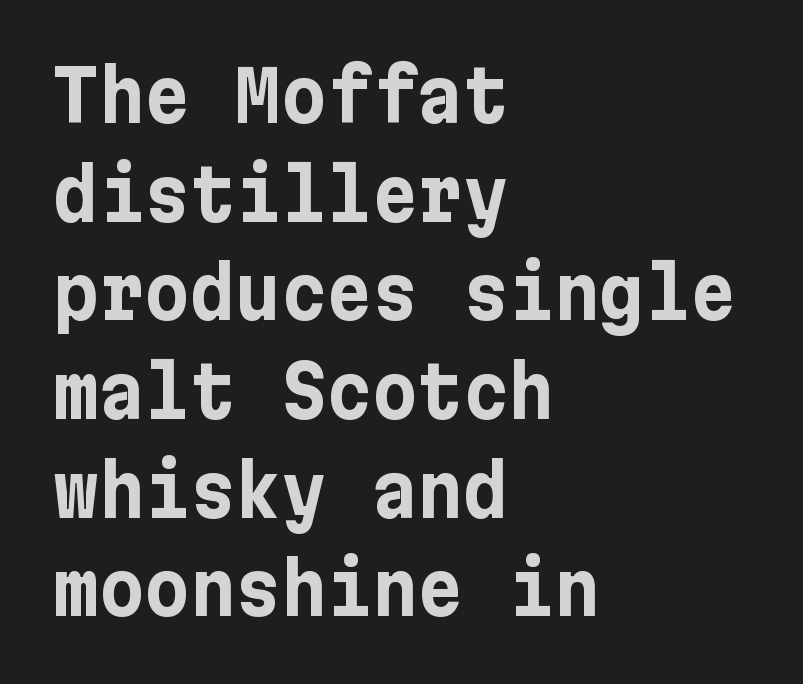
The image shows 70 px bold sans-serif type, upright; set left-aligned, normal line spacing (1.41x), normal letter spacing, not underlined; low stroke contrast and a medium x-height.
